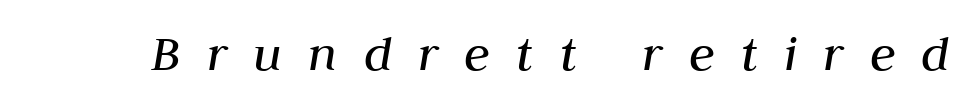
The letters advance in unequal steps, a hallmark of proportional type. The letters are slanted; this is an italic face. No extra ink here — the face is not bold. Words float on clear page, feet unadorned. Compared with typical body copy, the letter spacing here is much looser.
